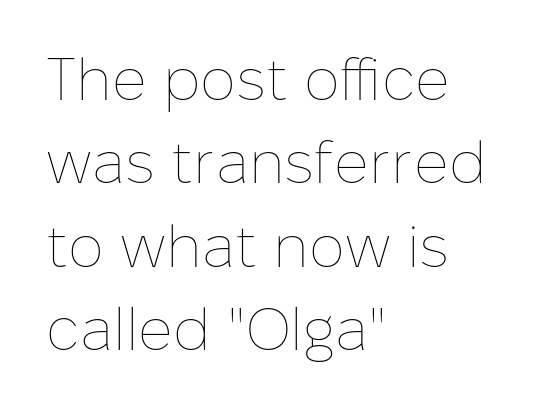
Q: Is the text bold? A: No.
Q: Is the text italic (slanted)? A: No, it is upright.
Q: Is the text underlined? A: No.
Q: How is the paragraph aligned? A: Left-aligned.
Q: Is the spacing between letters normal or unusually wide? A: Normal.
Q: Is the spacing between lines tight, normal or loose? A: Normal.
Q: Width (condensed, normal, or wide)? A: Normal.
Q: Stroke contrast? A: Low.
Q: x-height? A: Medium.
Q: Monospaced? A: No.
